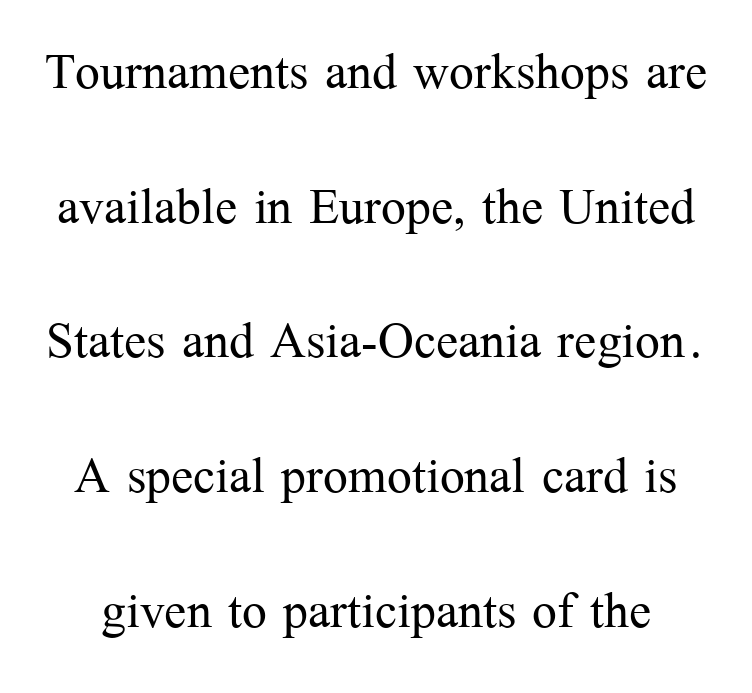
On a weight scale, this lands at 450 or below. Letters rest on an invisible, unmarked baseline. Reading down the block, each line starts at a different indent, mirrored at its end. The passage shown is typed in a proportional face where columns would drift. The font's upright variant was chosen for this text. Look at the tracking — it's just the regular setting, nothing added.
